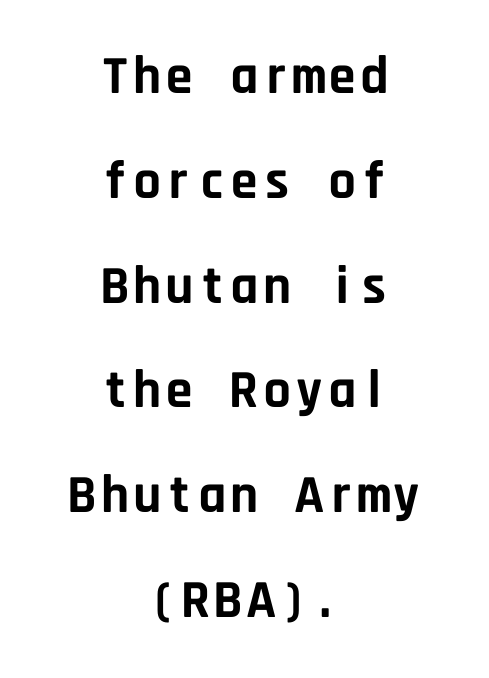
Monospaced: the letters line up in strict vertical columns. Teacher's note: observe the equal gaps on both sides — that is centered alignment. Notice the wide empty band between every row — that's loose leading. The typography opts for an upright posture over an oblique one. You'd pick this weight for a headline — it's a proper bold. Observe the ordinary spacing: letters are neighbours, not strangers.
